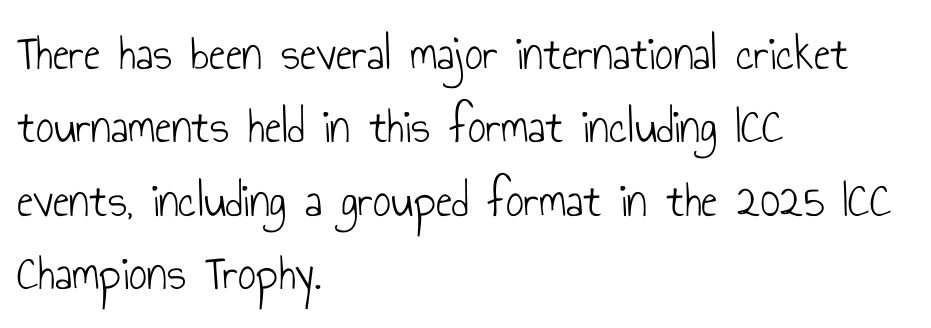
The image shows 50 px light, condensed sans-serif type, upright; set left-aligned, normal line spacing (1.47x), normal letter spacing, not underlined; low stroke contrast and a small x-height.
